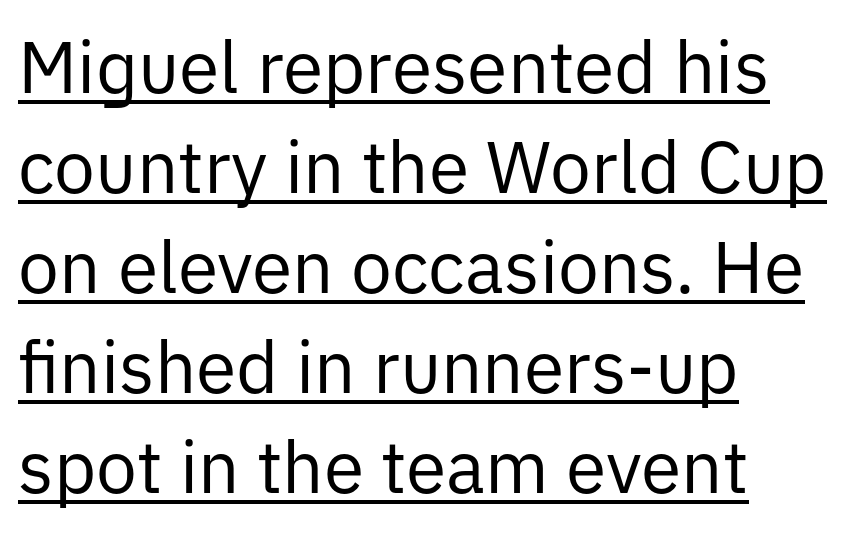
The image shows 73 px regular-weight sans-serif type, upright; set left-aligned, normal line spacing (1.37x), normal letter spacing, underlined; low stroke contrast and a medium x-height.
